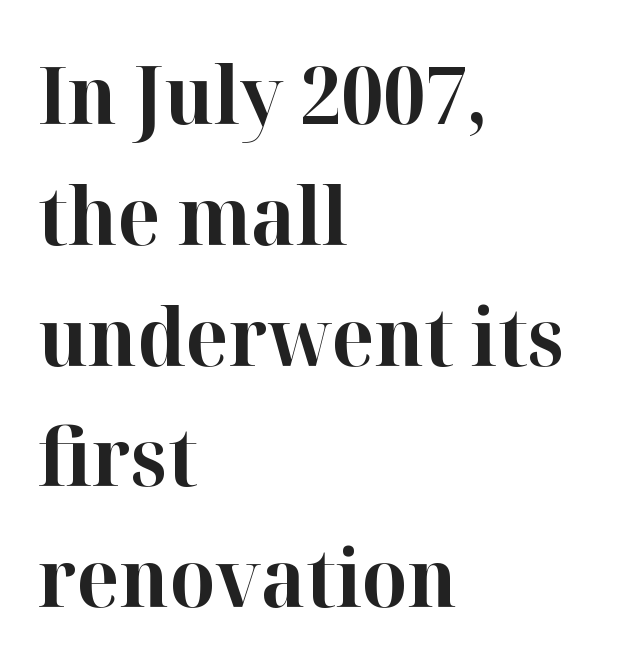
{"serif": "yes", "italic": "no", "bold": "yes", "weight": "bold", "width": "normal", "stroke_contrast": "high", "x_height": "medium", "monospaced": "no", "underline": "no", "align": "left", "line_spacing": "normal", "line_spacing_ratio": 1.51, "letter_spacing": "normal", "letter_spacing_em": 0.0, "glyph_px": 80}
